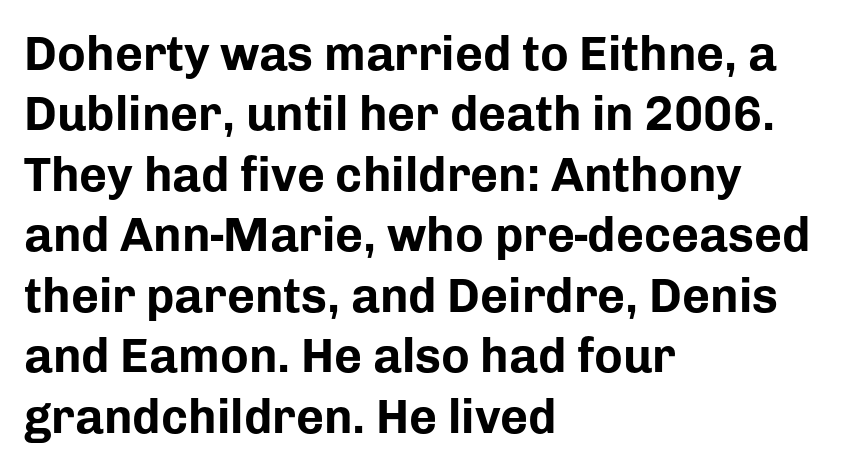
The image shows 48 px bold sans-serif type, upright; set left-aligned, normal line spacing (1.26x), normal letter spacing, not underlined; low stroke contrast and a medium x-height.
